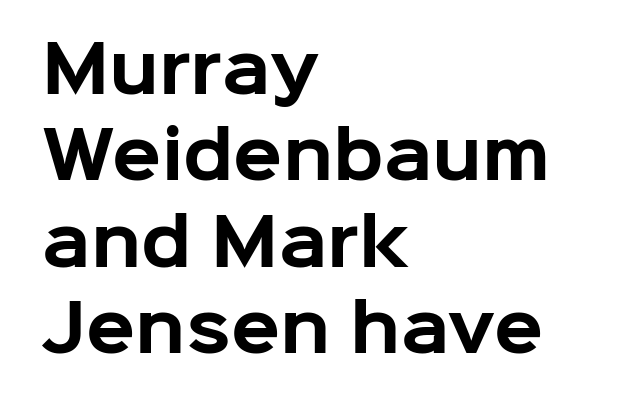
Q: Is the text bold? A: Yes.
Q: Is the text italic (slanted)? A: No, it is upright.
Q: Is the typeface a serif or a sans-serif typeface? A: Sans-serif.
Q: Is the text underlined? A: No.
Q: How is the paragraph aligned? A: Left-aligned.
Q: Is the spacing between letters normal or unusually wide? A: Normal.
Q: Is the spacing between lines tight, normal or loose? A: Normal.
Q: Width (condensed, normal, or wide)? A: Normal.
Q: Stroke contrast? A: Low.
Q: x-height? A: Medium.
Q: Monospaced? A: No.
